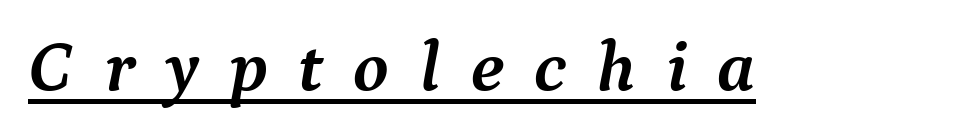
The image shows 72 px semibold serif type, italic (leaning right); set unusually wide letter spacing (+0.42 em), underlined; medium stroke contrast and a medium x-height.
